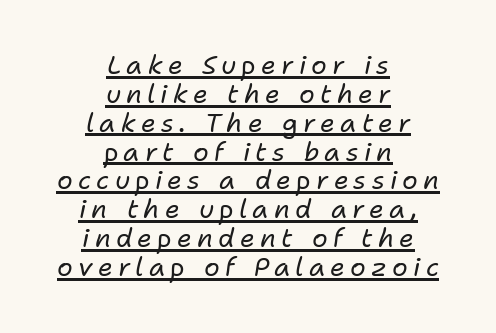
{"italic": "yes", "lean": "right", "slant_degrees": 11, "bold": "no", "underline": "yes", "align": "center", "line_spacing": "tight", "line_spacing_ratio": 1.11, "letter_spacing": "wide", "letter_spacing_em": 0.2, "glyph_px": 26}
